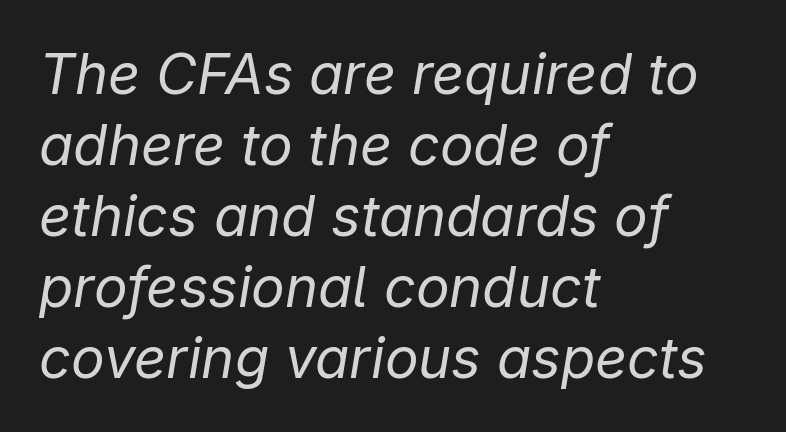
{"italic": "yes", "lean": "right", "slant_degrees": 9, "bold": "no", "weight": "regular", "width": "normal", "stroke_contrast": "low", "x_height": "medium", "monospaced": "no", "underline": "no", "align": "left", "line_spacing": "normal", "line_spacing_ratio": 1.27, "letter_spacing": "normal", "letter_spacing_em": 0.0, "glyph_px": 56}
